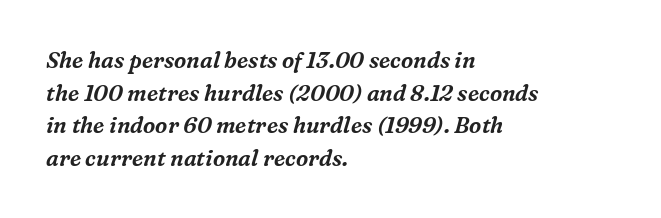
Rendered with sloped, italic letterforms. Default kerning and tracking; the words read as compact shapes. Typeset ragged right — the left edge is the straight one. Decoration check: the copy has no underline. The designer left line spacing at the default.
